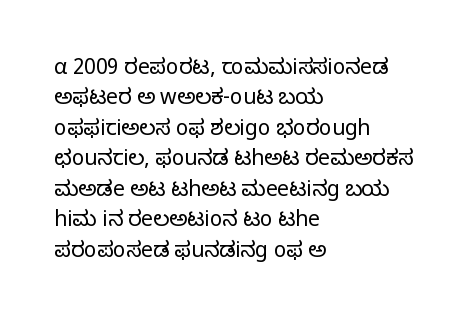
Q: Is the text bold? A: No.
Q: Is the text italic (slanted)? A: No, it is upright.
Q: Is the text underlined? A: No.
Q: How is the paragraph aligned? A: Left-aligned.
Q: Is the spacing between letters normal or unusually wide? A: Normal.
Q: Is the spacing between lines tight, normal or loose? A: Normal.
